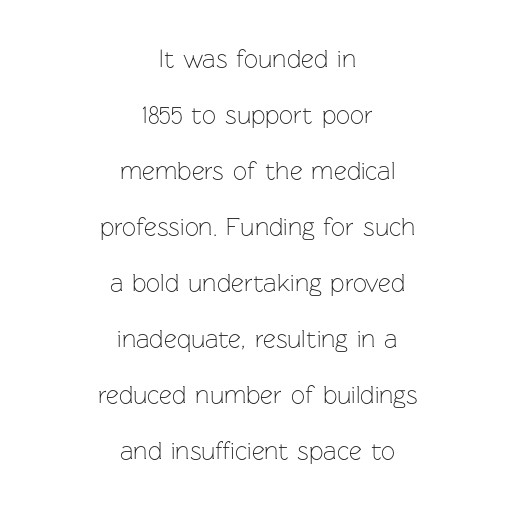
The image shows 25 px text type, upright; set centered, loose line spacing (2.24x), normal letter spacing, not underlined.
